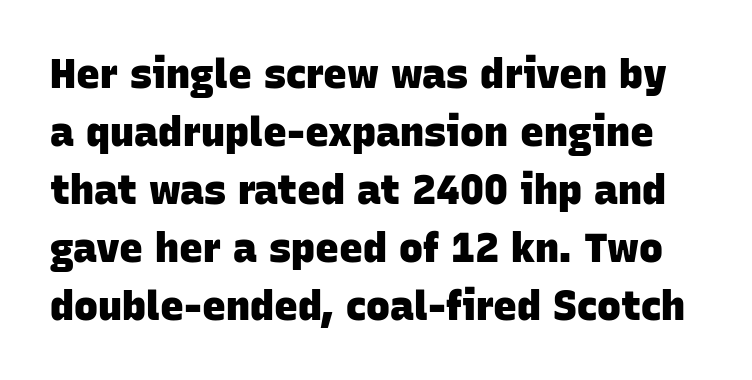
The image shows 40 px heavy sans-serif type; set normal line spacing (1.45x), normal letter spacing, not underlined; low stroke contrast and a large x-height.
